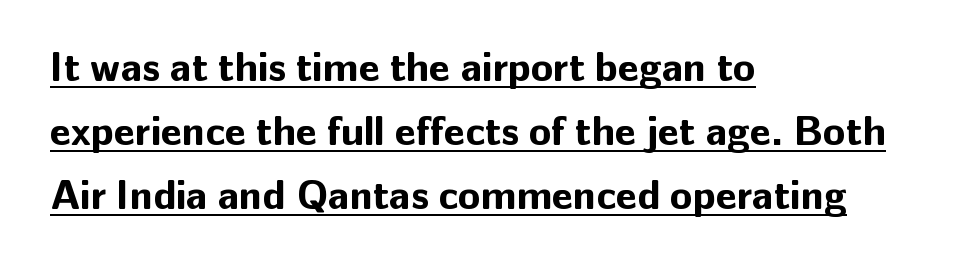
Heavy-handed strokes throughout: this text is bold. Here the designer chose a conventional face with non-uniform glyph widths. Caption: lettering with a line underneath. What kind of face is this? One without serifs — a sans. Evenly set lines give the paragraph a standard silhouette. Honestly, the letter spacing is just normal — you wouldn't notice it.
